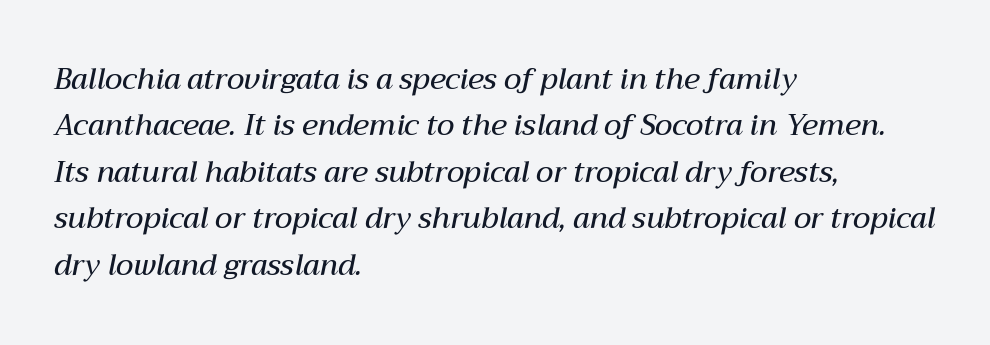
Q: Is the text bold? A: Semi-bold.
Q: Is the text italic (slanted)? A: Yes, it leans right by about 12 degrees.
Q: Is the text underlined? A: No.
Q: How is the paragraph aligned? A: Left-aligned.
Q: Is the spacing between letters normal or unusually wide? A: Normal.
Q: Is the spacing between lines tight, normal or loose? A: Normal.
Q: Width (condensed, normal, or wide)? A: Normal.
Q: Stroke contrast? A: Medium.
Q: x-height? A: Medium.
Q: Monospaced? A: No.
